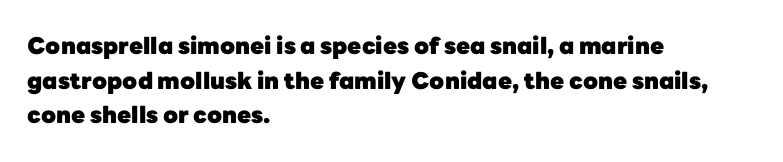
{"italic": "no", "bold": "yes", "underline": "no", "align": "left", "line_spacing": "normal", "line_spacing_ratio": 1.51, "letter_spacing": "normal", "letter_spacing_em": 0.0, "glyph_px": 23}
